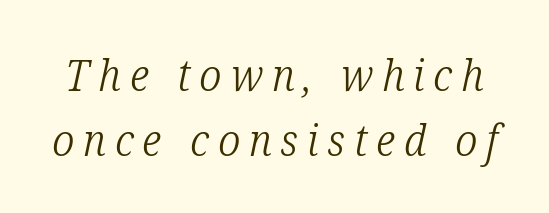
The image shows 44 px light, condensed serif type, italic (leaning right); set normal line spacing (1.48x), unusually wide letter spacing (+0.2 em), not underlined; low stroke contrast and a medium x-height.
